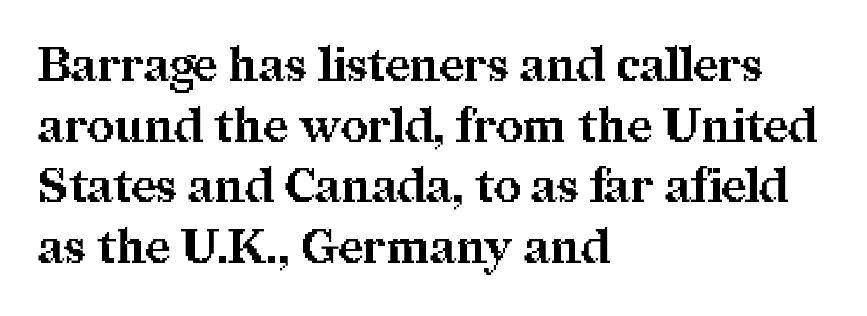
Q: Is the text bold? A: Yes.
Q: Is the text italic (slanted)? A: No, it is upright.
Q: Is the typeface a serif or a sans-serif typeface? A: Serif.
Q: Is the text underlined? A: No.
Q: How is the paragraph aligned? A: Left-aligned.
Q: Is the spacing between letters normal or unusually wide? A: Normal.
Q: Is the spacing between lines tight, normal or loose? A: Normal.
Q: Width (condensed, normal, or wide)? A: Normal.
Q: Stroke contrast? A: Medium.
Q: x-height? A: Medium.
Q: Monospaced? A: No.
